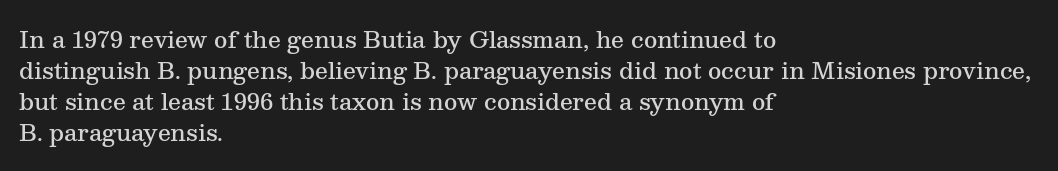
A bare baseline throughout the passage. The gaps between neighbouring characters are ordinary and unremarkable. These lines were composed using upright roman letters. Honestly, the row spacing looks completely unremarkable. In terms of weight, the rendering is demibold, just under bold. The typesetter chose a ragged-right arrangement here.
